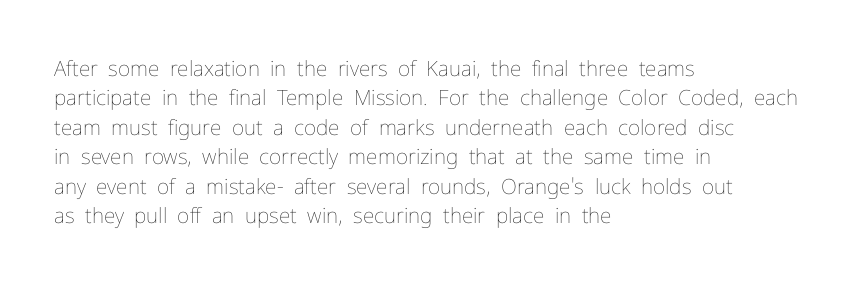
The image shows 21 px text type, upright; set left-aligned, normal line spacing (1.4x), normal letter spacing, not underlined.
